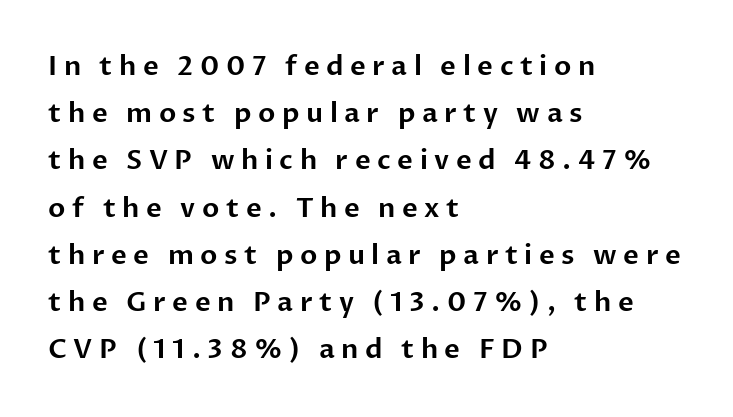
{"italic": "no", "underline": "no", "align": "left", "line_spacing_ratio": 1.75, "letter_spacing": "wide", "letter_spacing_em": 0.24, "glyph_px": 27}
